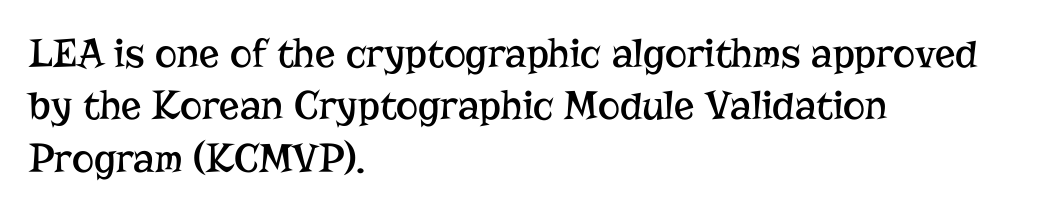
Q: Is the text bold? A: No.
Q: Is the text italic (slanted)? A: No, it is upright.
Q: Is the typeface a serif or a sans-serif typeface? A: Serif.
Q: Is the text underlined? A: No.
Q: How is the paragraph aligned? A: Left-aligned.
Q: Is the spacing between letters normal or unusually wide? A: Normal.
Q: Is the spacing between lines tight, normal or loose? A: Normal.
Q: Width (condensed, normal, or wide)? A: Normal.
Q: Stroke contrast? A: Low.
Q: x-height? A: Medium.
Q: Monospaced? A: No.
